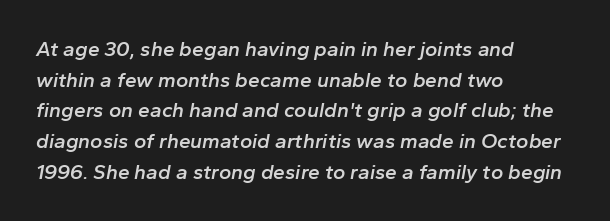
The image shows 21 px text type, italic (leaning right); set left-aligned, normal line spacing (1.46x), normal letter spacing, not underlined.
